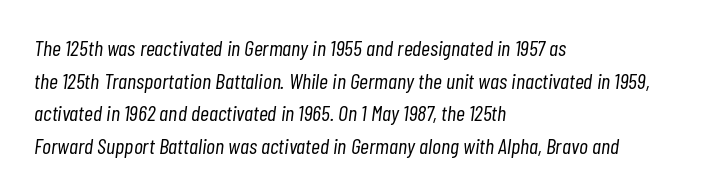
The lines sit at an ordinary, default distance from one another. Caption: standard tracking, unaltered. No letter is thick-stroked: the sample isn't bold. Alignment: flush left. The letters are slanted; this is an italic face.
